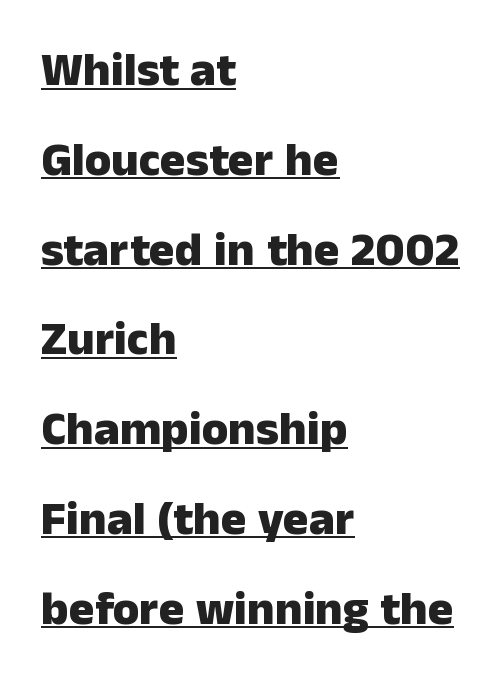
Check where the strokes stop: nothing finishes them off — pure sans. Unlike italic type, these characters show no tilt at all. The face used here has the dense, thick strokes of a bold. The horizontal fit of the characters is conventional and even.
